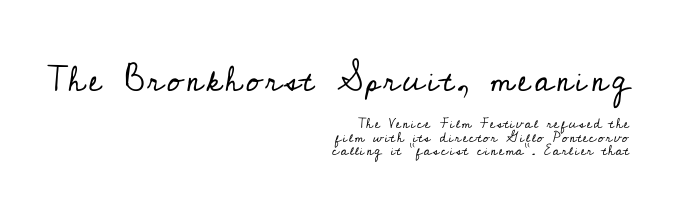
Q: Is the text bold? A: No.
Q: Is the text italic (slanted)? A: Yes.
Q: Is the typeface a serif or a sans-serif typeface? A: Serif.
Q: Is the text underlined? A: No.
Q: How is the paragraph aligned? A: Right-aligned.
Q: Is the spacing between lines tight, normal or loose? A: Tight.
Q: Which block of text is set in a larger size, the first (top) or the second (bottom)? A: The first (top) one.
Q: Width (condensed, normal, or wide)? A: Normal.
Q: Stroke contrast? A: Low.
Q: x-height? A: Small.
Q: Monospaced? A: No.
